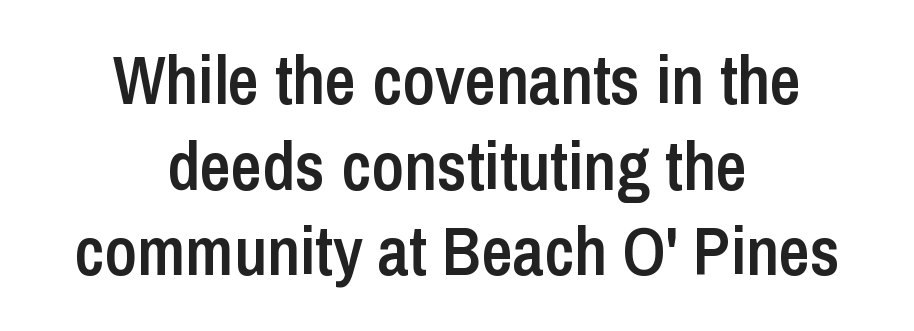
The image shows 68 px semibold, condensed sans-serif type, upright; set centered, normal line spacing (1.26x), normal letter spacing, not underlined; low stroke contrast and a medium x-height.
